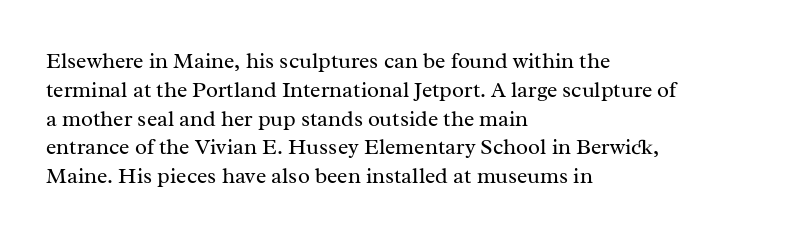
No extra ink here — the face is not bold. The ragged edge is on the right, which tells us the setting is flush left. Decoration check: the copy has no underline. Between one letter and the next there's only the usual sliver of space. No italicization has been applied; the sample stays upright. Successive baselines arrive at the customary interval.
